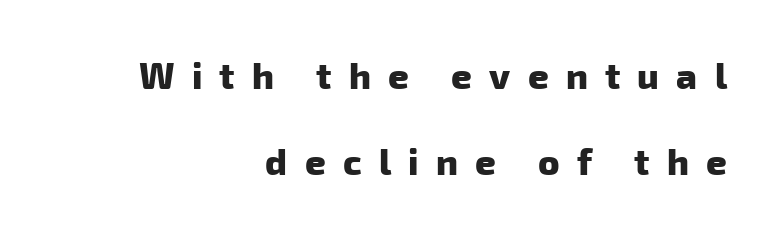
{"serif": "no", "bold": "yes", "weight": "heavy", "width": "normal", "stroke_contrast": "low", "x_height": "medium", "monospaced": "no", "underline": "no", "align": "right", "line_spacing": "loose", "line_spacing_ratio": 2.39, "letter_spacing": "wide", "letter_spacing_em": 0.48, "glyph_px": 36}
